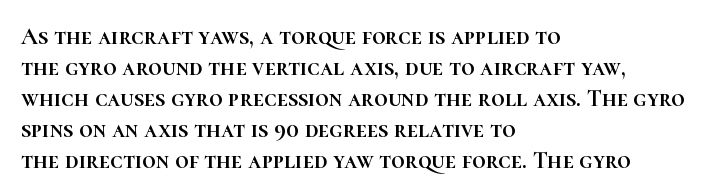
The image shows 24 px text type, upright; set left-aligned, normal line spacing (1.29x), normal letter spacing, not underlined.
